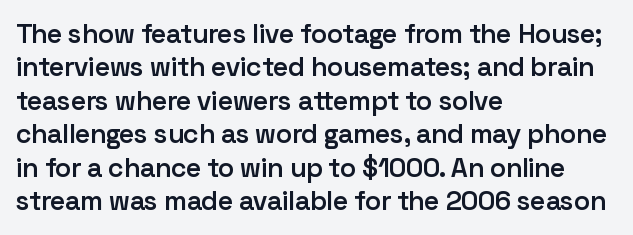
{"italic": "no", "bold": "semi", "underline": "no", "align": "left", "line_spacing_ratio": 1.24, "letter_spacing": "normal", "letter_spacing_em": 0.0, "glyph_px": 27}
